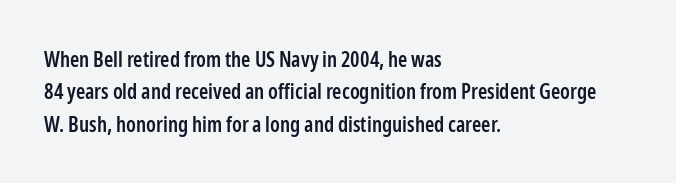
Italic? Not at all — the glyphs are vertical. Visually the block forms a straight wall on the left and a jagged coastline on the right. The horizontal fit of the characters is conventional and even. No word sits above an underline.
